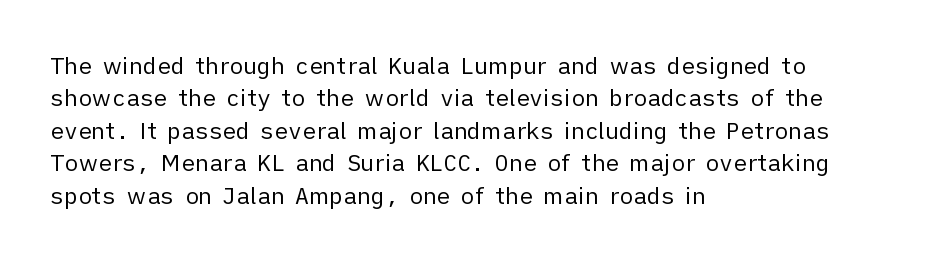
{"italic": "no", "bold": "no", "underline": "no", "align": "left", "line_spacing": "normal", "line_spacing_ratio": 1.41, "letter_spacing": "normal", "letter_spacing_em": 0.0, "glyph_px": 23}
